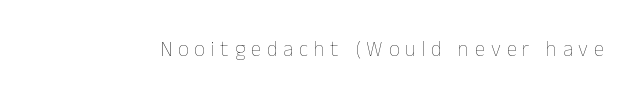
The specimen reads as upright at a glance. The baseline area is clear. No heavy texture on the line: the type isn't bold. The tracking jumps out immediately: characters are airy and widely separated.
